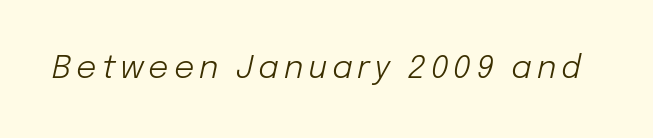
Q: Is the text bold? A: No.
Q: Is the text italic (slanted)? A: Yes, it leans right by about 12 degrees.
Q: Is the text underlined? A: No.
Q: Width (condensed, normal, or wide)? A: Normal.
Q: Stroke contrast? A: Low.
Q: x-height? A: Medium.
Q: Monospaced? A: No.
